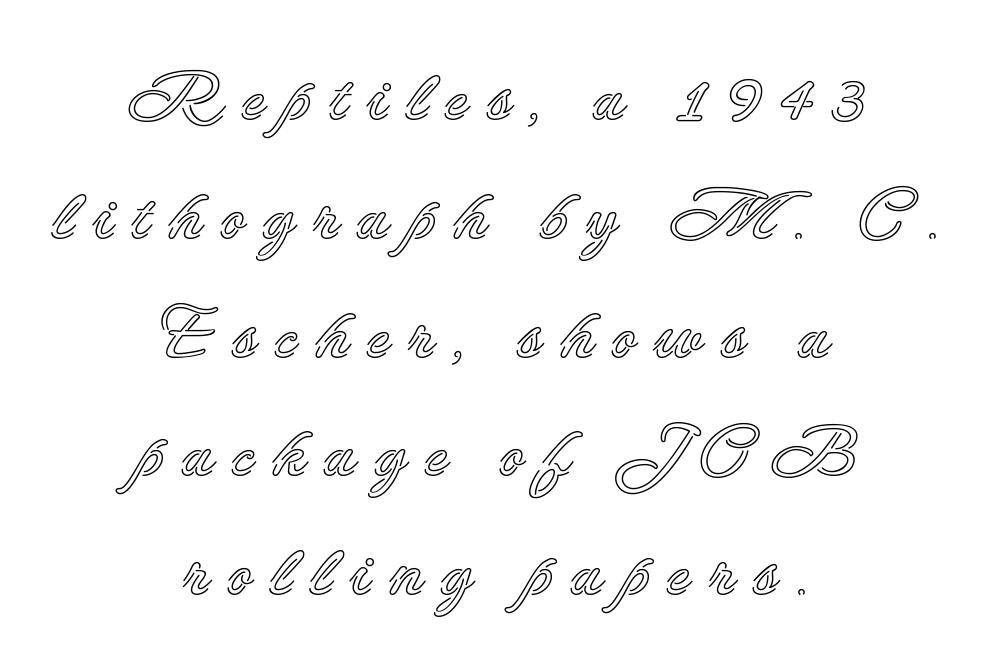
The image shows 72 px text type; set centered, normal line spacing (1.65x), unusually wide letter spacing (+0.24 em), not underlined; a small x-height.
